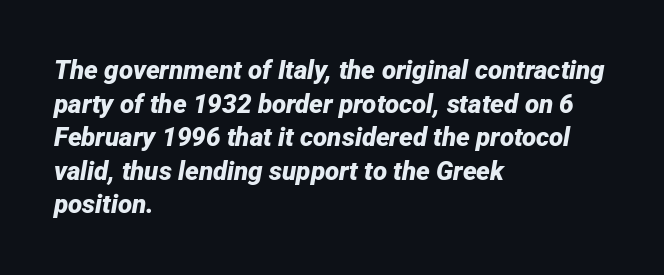
Glance below the letters and you will spot only blank space. Where is the straight margin? On the left. There's an unmistakable incline to the writing here. Each new line begins a customary step beneath the previous one.
